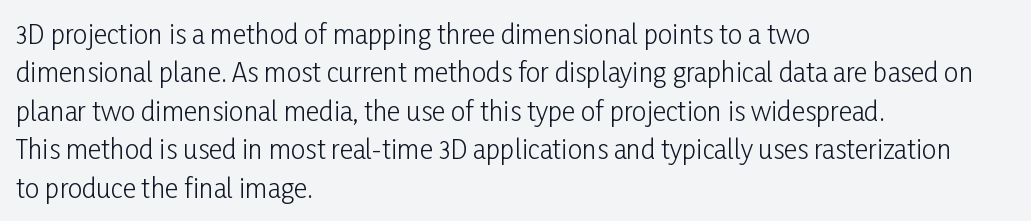
{"italic": "no", "bold": "no", "underline": "no", "align": "left", "line_spacing": "normal", "line_spacing_ratio": 1.48, "letter_spacing": "normal", "letter_spacing_em": 0.0, "glyph_px": 26}
